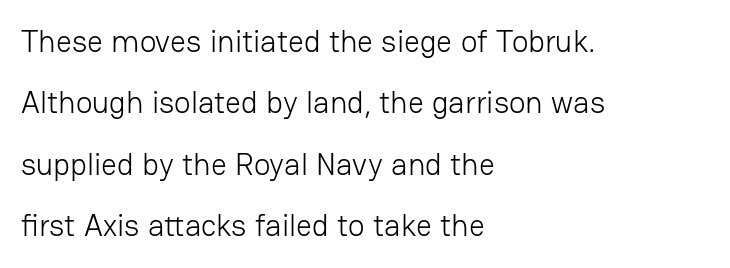
{"serif": "no", "italic": "no", "bold": "no", "weight": "light", "width": "normal", "stroke_contrast": "low", "x_height": "medium", "monospaced": "no", "underline": "no", "align": "left", "line_spacing": "loose", "line_spacing_ratio": 1.98, "letter_spacing": "normal", "letter_spacing_em": 0.0, "glyph_px": 31}
